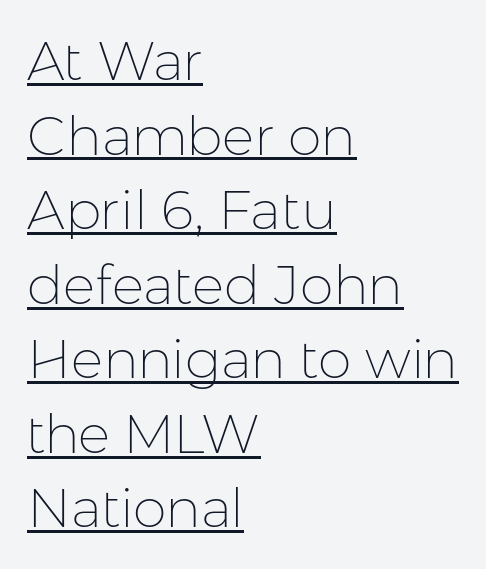
{"serif": "no", "italic": "no", "bold": "no", "weight": "thin", "width": "normal", "stroke_contrast": "low", "x_height": "medium", "monospaced": "no", "underline": "yes", "align": "left", "line_spacing": "normal", "line_spacing_ratio": 1.38, "letter_spacing": "normal", "letter_spacing_em": 0.0, "glyph_px": 54}
